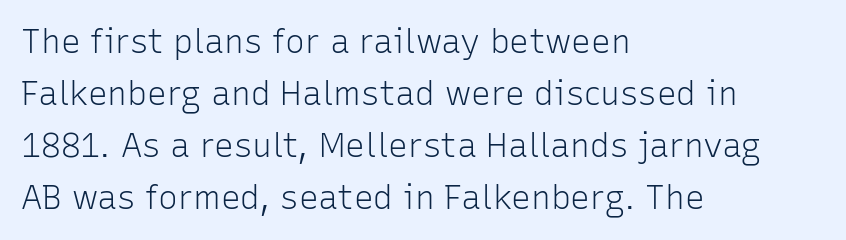
{"serif": "no", "italic": "no", "bold": "no", "weight": "light", "width": "normal", "stroke_contrast": "low", "x_height": "medium", "monospaced": "no", "underline": "no", "align": "left", "line_spacing": "normal", "line_spacing_ratio": 1.58, "letter_spacing": "normal", "letter_spacing_em": 0.0, "glyph_px": 33}
